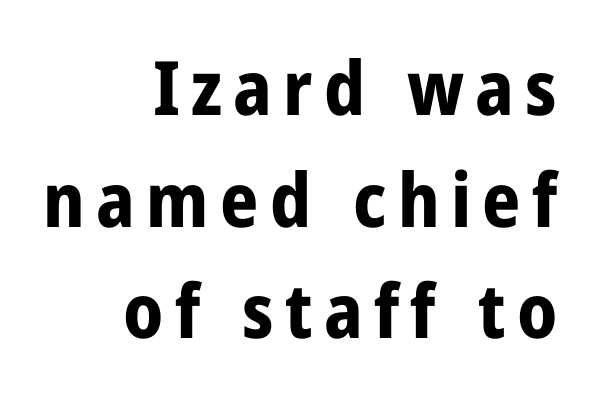
{"serif": "no", "italic": "no", "bold": "yes", "weight": "bold", "width": "condensed", "stroke_contrast": "low", "x_height": "medium", "monospaced": "no", "underline": "no", "align": "right", "line_spacing": "normal", "line_spacing_ratio": 1.49, "glyph_px": 75}
